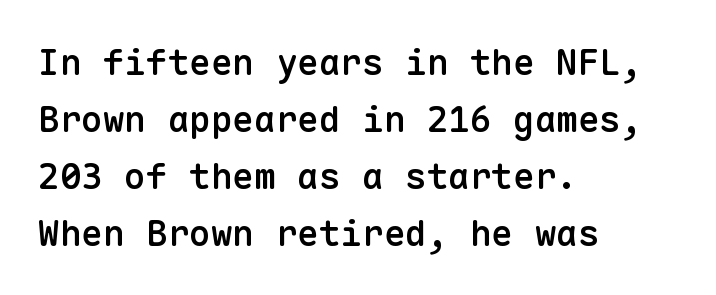
{"serif": "no", "italic": "no", "bold": "semi", "weight": "semibold", "width": "normal", "stroke_contrast": "low", "x_height": "medium", "monospaced": "yes", "underline": "no", "align": "left", "line_spacing": "normal", "line_spacing_ratio": 1.58, "letter_spacing": "normal", "letter_spacing_em": 0.0, "glyph_px": 36}
